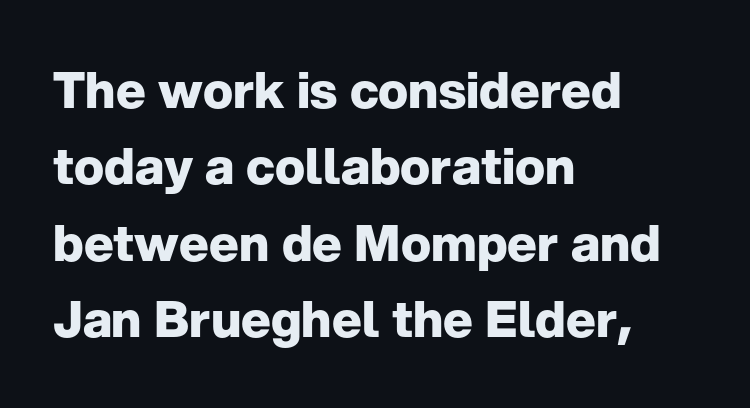
The characters display no serif detailing; their extremities are plain. The letters are bold, with thick, heavy strokes. In CSS terms this would be text-align: left. A typesetter would call this zero additional tracking.
